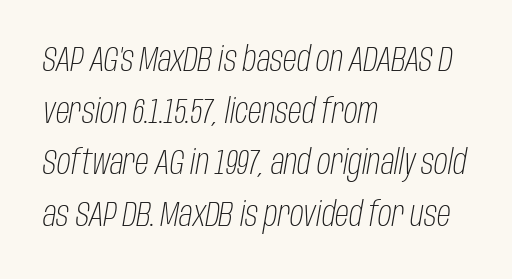
The image shows 34 px light, condensed type, italic (leaning right); set left-aligned, normal line spacing (1.52x), normal letter spacing, not underlined; low stroke contrast and a large x-height.
